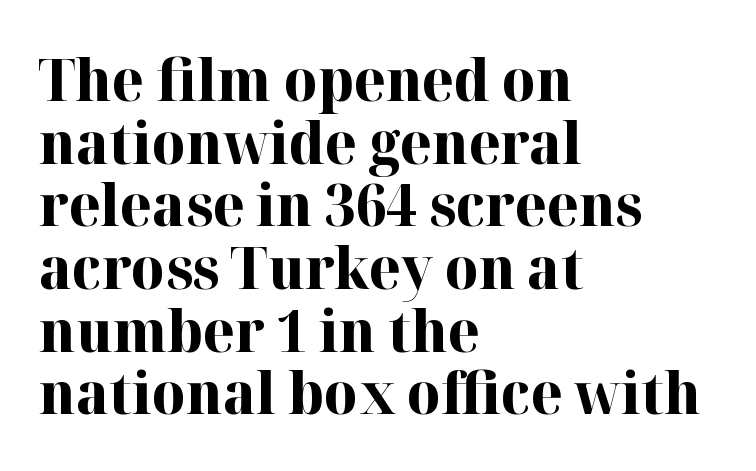
The image shows 58 px bold serif type, upright; set left-aligned, tight line spacing (1.08x), normal letter spacing, not underlined; high stroke contrast and a medium x-height.
